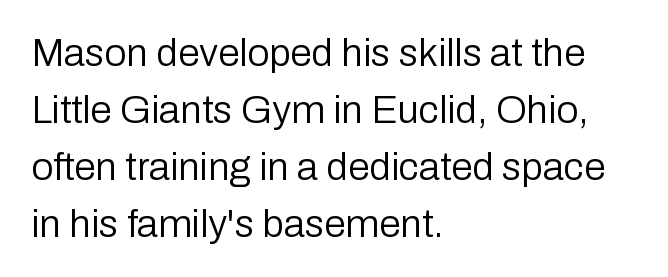
Q: Is the text bold? A: No.
Q: Is the text italic (slanted)? A: No, it is upright.
Q: Is the typeface a serif or a sans-serif typeface? A: Sans-serif.
Q: Is the text underlined? A: No.
Q: How is the paragraph aligned? A: Left-aligned.
Q: Is the spacing between letters normal or unusually wide? A: Normal.
Q: Is the spacing between lines tight, normal or loose? A: Normal.
Q: Width (condensed, normal, or wide)? A: Normal.
Q: Stroke contrast? A: Low.
Q: x-height? A: Medium.
Q: Monospaced? A: No.
